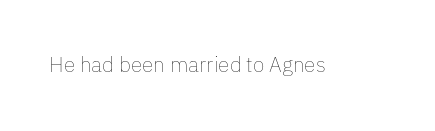
The passage shown is not underscored anywhere. The font's upright variant was chosen for this text. Stems here are at most as thick as an everyday book face. Observe the ordinary spacing: letters are neighbours, not strangers.
